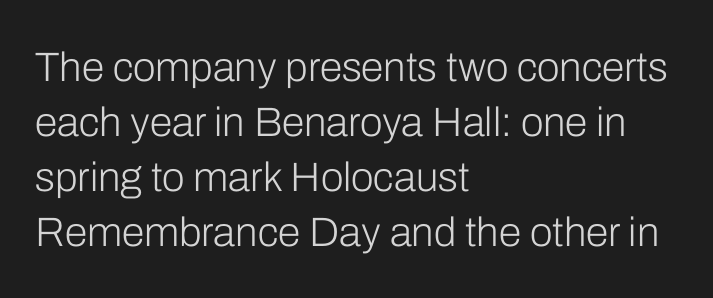
Q: Is the text bold? A: No.
Q: Is the text italic (slanted)? A: No, it is upright.
Q: Is the typeface a serif or a sans-serif typeface? A: Sans-serif.
Q: Is the text underlined? A: No.
Q: How is the paragraph aligned? A: Left-aligned.
Q: Is the spacing between letters normal or unusually wide? A: Normal.
Q: Is the spacing between lines tight, normal or loose? A: Normal.
Q: Width (condensed, normal, or wide)? A: Normal.
Q: Stroke contrast? A: Low.
Q: x-height? A: Medium.
Q: Monospaced? A: No.
